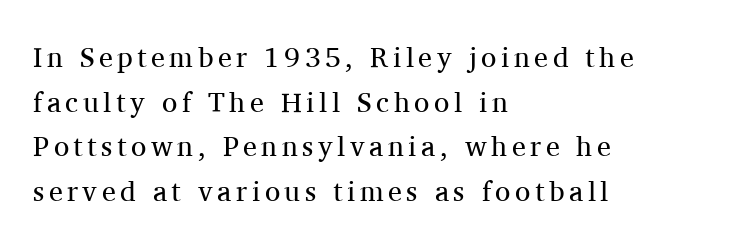
{"serif": "yes", "italic": "no", "bold": "no", "weight": "regular", "width": "normal", "stroke_contrast": "medium", "x_height": "medium", "monospaced": "no", "underline": "no", "align": "left", "line_spacing": "normal", "line_spacing_ratio": 1.59, "glyph_px": 28}
